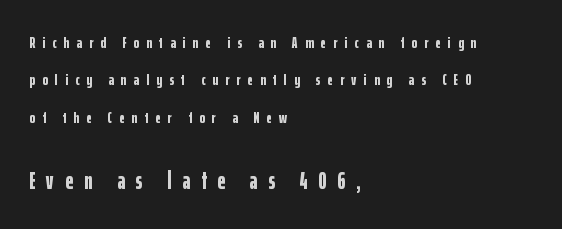
{"italic": "no", "bold": "yes", "underline": "no", "align": "left", "line_spacing": "loose", "line_spacing_ratio": 2.34, "letter_spacing": "wide", "letter_spacing_em": 0.46, "larger_block": "second", "size_ratio": 1.5, "glyph_px": 24}
